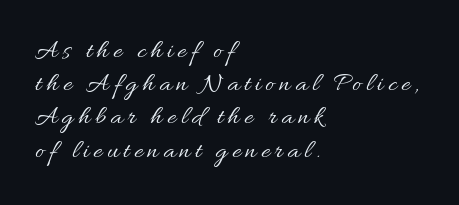
The image shows 27 px text type; set left-aligned, line spacing 1.23x, not underlined.
